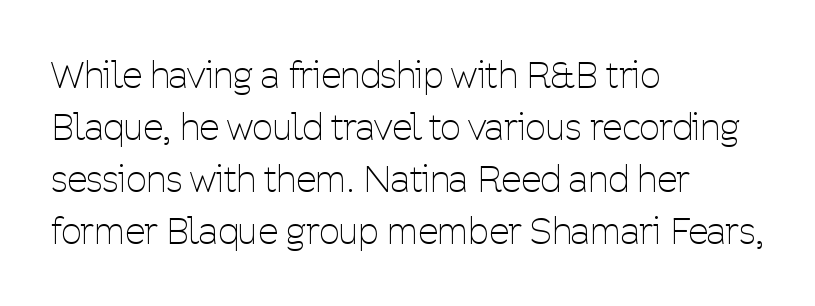
Reading down the block, your eye returns to a fixed left position each line. In terms of letterform style, serifs are entirely absent. The type is set solid horizontally, with unmodified tracking. Each letter keeps its own natural width here, so spacing adapts to shape. The strokes are not fattened; the text isn't bold.
